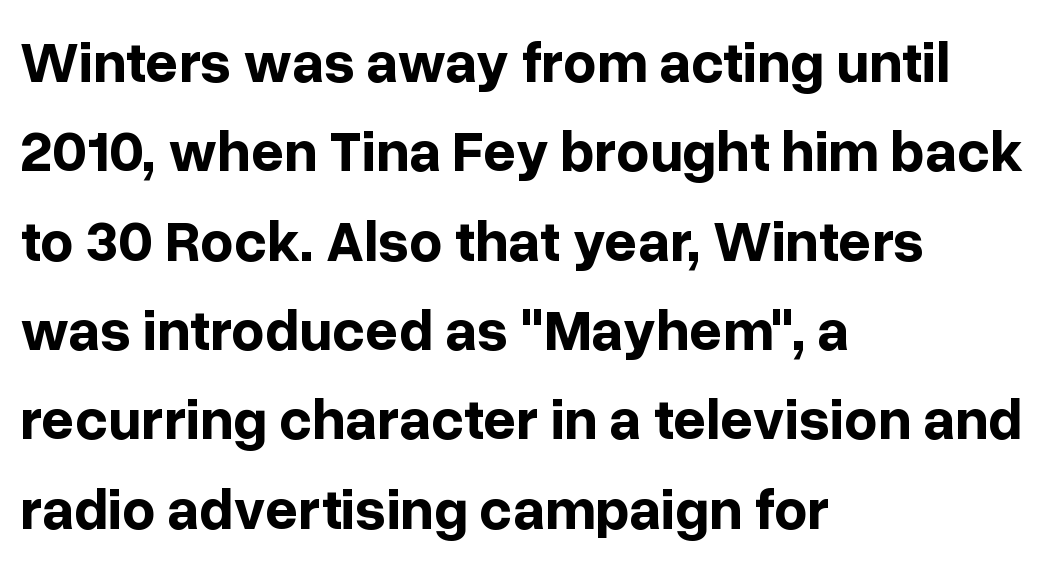
{"serif": "no", "italic": "no", "bold": "yes", "weight": "bold", "width": "normal", "stroke_contrast": "low", "x_height": "medium", "monospaced": "no", "underline": "no", "align": "left", "line_spacing": "normal", "line_spacing_ratio": 1.54, "letter_spacing": "normal", "letter_spacing_em": 0.0, "glyph_px": 58}
